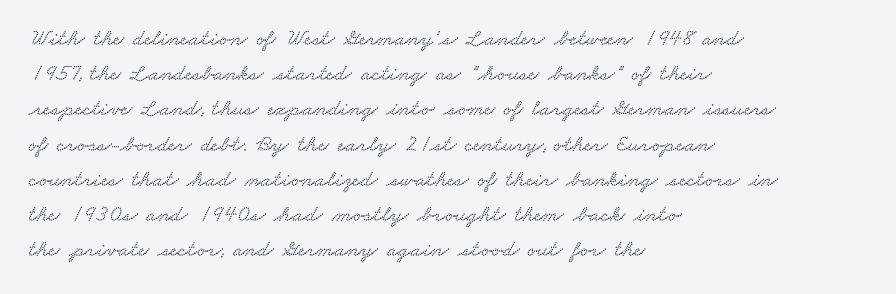
The image shows 23 px text type; set left-aligned, normal line spacing (1.53x), normal letter spacing, not underlined.
